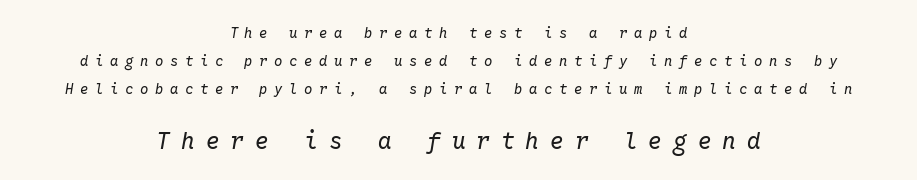
{"italic": "yes", "lean": "right", "slant_degrees": 10, "bold": "no", "underline": "no", "align": "center", "line_spacing": "loose", "line_spacing_ratio": 1.99, "letter_spacing": "wide", "letter_spacing_em": 0.47, "larger_block": "second", "size_ratio": 1.64, "glyph_px": 23}
